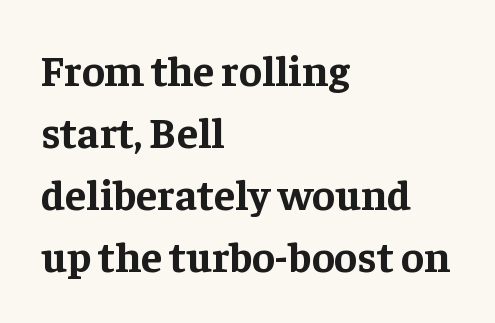
{"serif": "yes", "italic": "no", "bold": "yes", "weight": "bold", "width": "normal", "stroke_contrast": "low", "x_height": "medium", "monospaced": "no", "underline": "no", "align": "left", "line_spacing": "normal", "line_spacing_ratio": 1.44, "letter_spacing": "normal", "letter_spacing_em": 0.0, "glyph_px": 43}
